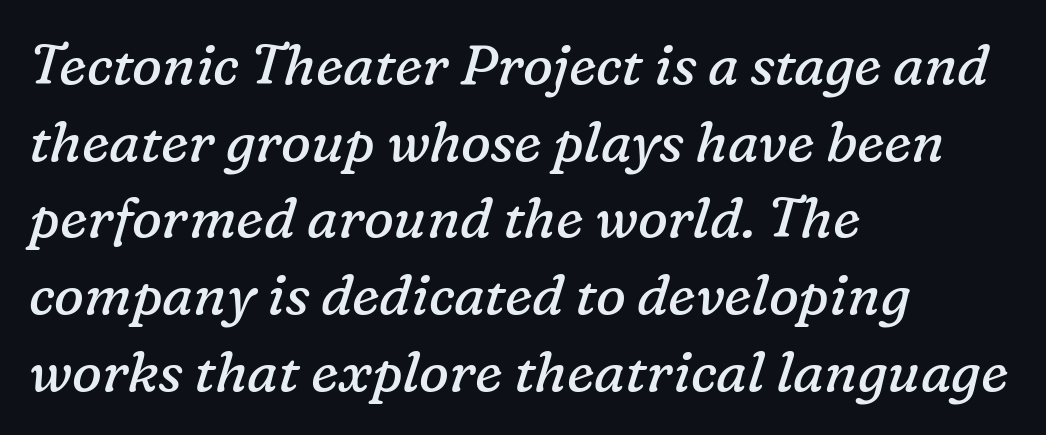
The image shows 56 px regular-weight serif type, italic (leaning right); set left-aligned, normal line spacing (1.37x), normal letter spacing, not underlined; low stroke contrast and a medium x-height.
